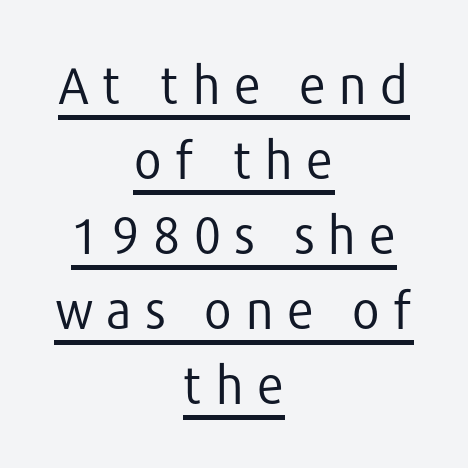
The rendering uses natural spacing where letterforms have individual widths. Counters stay open thanks to moderate or lighter strokes. Characters follow at a spacing far wider than the type designer built in. The face used here is a sans, in the tradition of grotesques and geometrics. Upright lettering throughout. The glyphs are accompanied by a horizontal stroke just below them.
